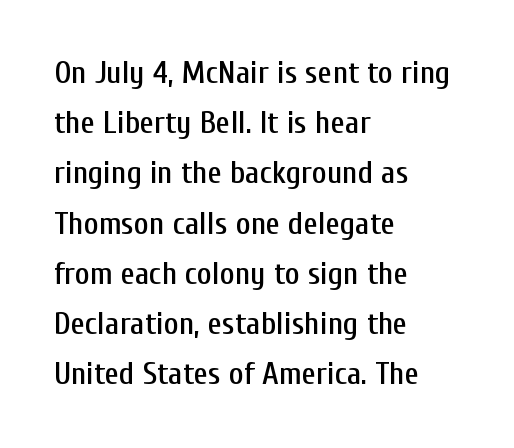
The image shows 32 px condensed sans-serif type, upright; set left-aligned, normal line spacing (1.57x), normal letter spacing, not underlined; low stroke contrast and a medium x-height.
